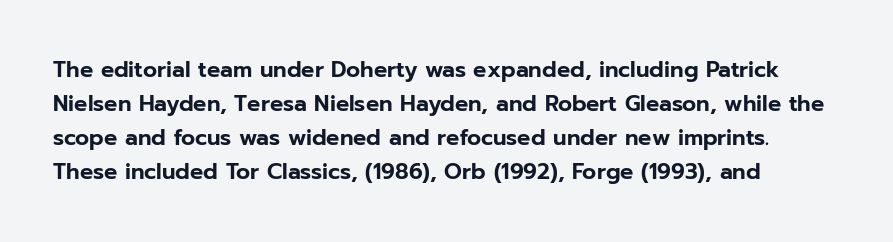
The image shows 22 px text type, upright; set left-aligned, normal line spacing (1.54x), normal letter spacing, not underlined.
